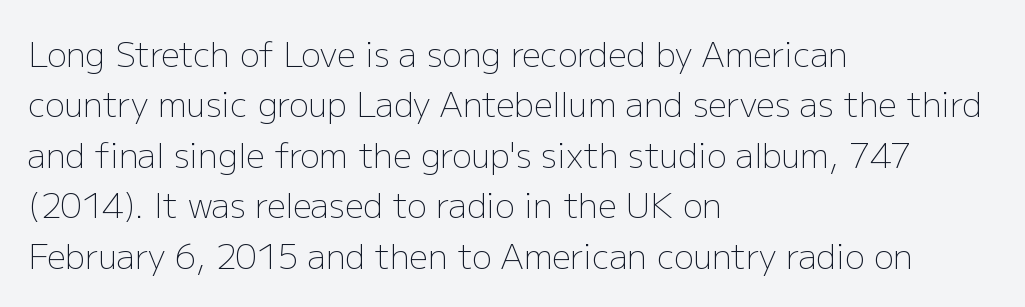
The image shows 33 px light sans-serif type, upright; set left-aligned, normal line spacing (1.53x), normal letter spacing, not underlined; low stroke contrast and a medium x-height.
